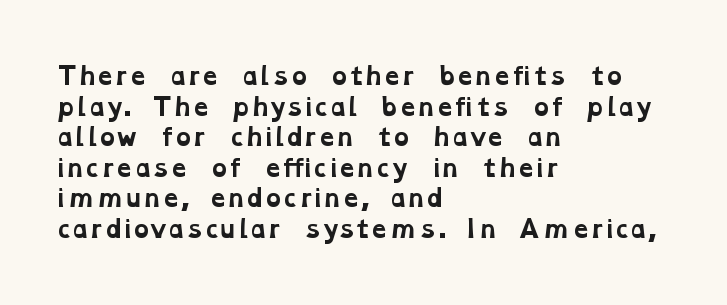
The image shows 23 px bold type; set left-aligned, normal line spacing (1.33x), normal letter spacing, not underlined.
